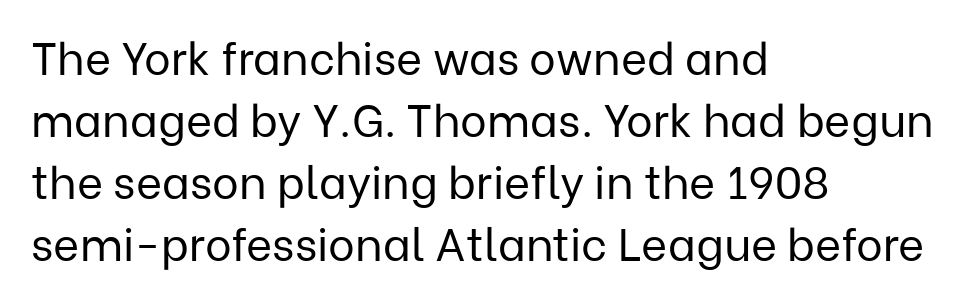
Here the designer chose a conventional face with non-uniform glyph widths. Vertical strokes here are truly vertical. Regular leading. Layout note: lines flush left. Stem width sits at or under what a default text font uses.
